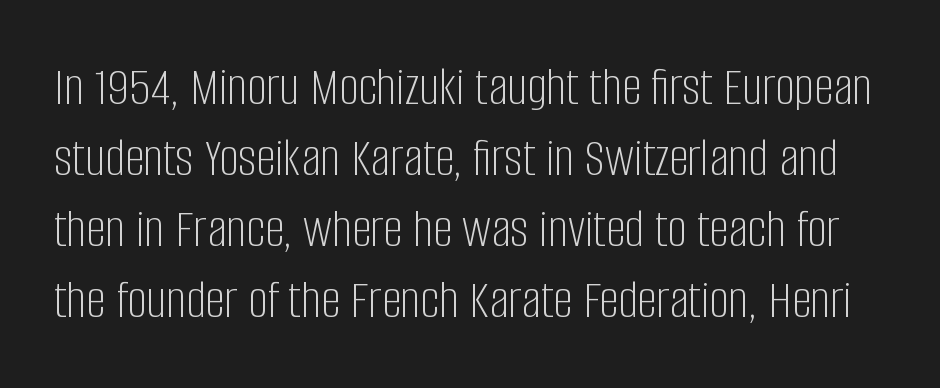
Nope, not italic — everything's standing straight. In terms of leading, this rendering sits right in the middle. Examine the stroke ends and you'll find no serifs. No word sits above an underline. Spacing verdict: proportional, widths tailored to each character. The passage shown has conventional tracking throughout.
